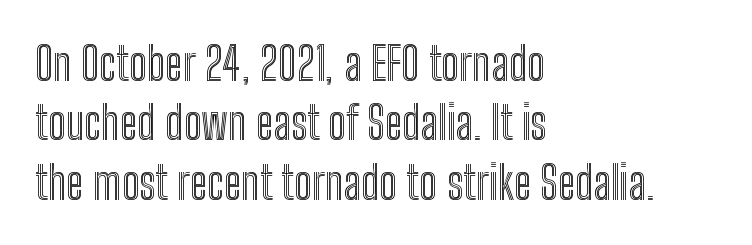
Q: Is the text italic (slanted)? A: No, it is upright.
Q: Is the text underlined? A: No.
Q: How is the paragraph aligned? A: Left-aligned.
Q: Is the spacing between letters normal or unusually wide? A: Normal.
Q: Is the spacing between lines tight, normal or loose? A: Normal.
Q: Width (condensed, normal, or wide)? A: Condensed.
Q: x-height? A: Medium.
Q: Monospaced? A: No.
